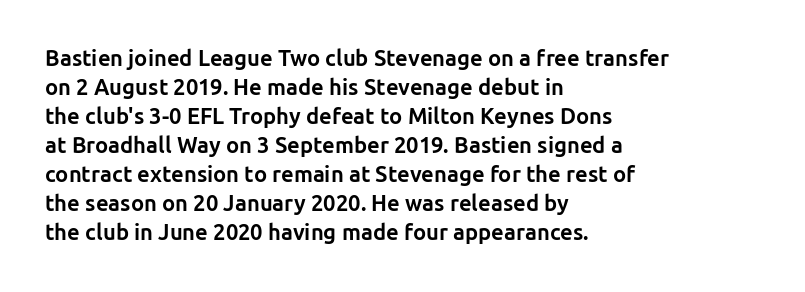
I'd describe the lettering as bold — thick and assertive. Line starts are locked; line ends wander. Nope, not italic — everything's standing straight. Only glyphs here, with clear space below each row.
